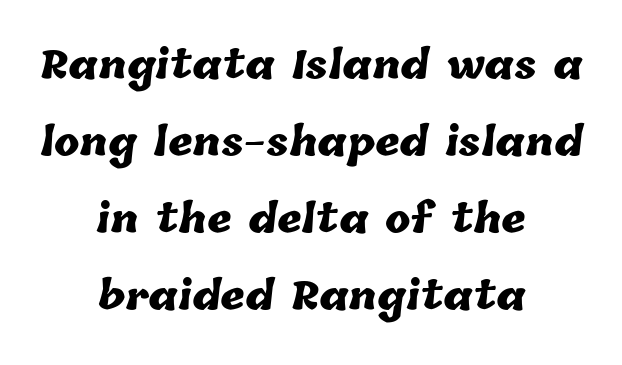
{"bold": "yes", "weight": "heavy", "width": "normal", "stroke_contrast": "low", "x_height": "medium", "monospaced": "no", "underline": "no", "align": "center", "line_spacing": "loose", "line_spacing_ratio": 2.03, "letter_spacing": "normal", "letter_spacing_em": 0.0, "glyph_px": 38}
